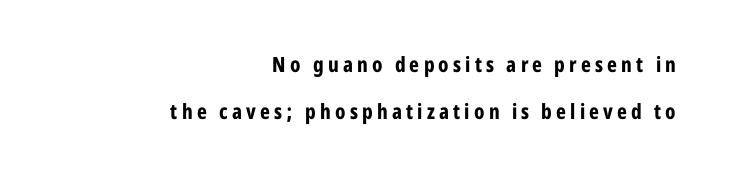
{"italic": "no", "bold": "yes", "underline": "no", "align": "right", "line_spacing": "loose", "line_spacing_ratio": 2.23, "letter_spacing": "wide", "letter_spacing_em": 0.2, "glyph_px": 21}
